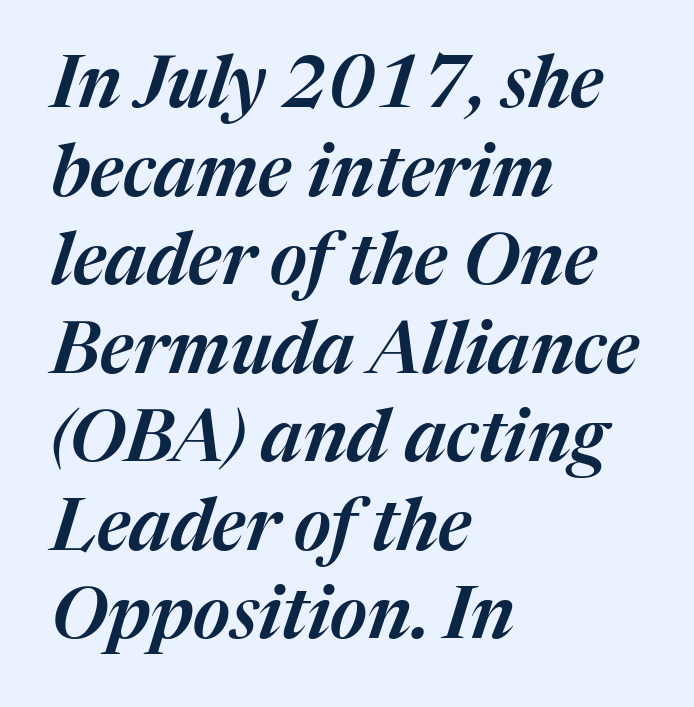
Q: Is the text italic (slanted)? A: Yes, it leans right by about 17 degrees.
Q: Is the text underlined? A: No.
Q: How is the paragraph aligned? A: Left-aligned.
Q: Is the spacing between letters normal or unusually wide? A: Normal.
Q: Width (condensed, normal, or wide)? A: Normal.
Q: Stroke contrast? A: Medium.
Q: x-height? A: Medium.
Q: Monospaced? A: No.
